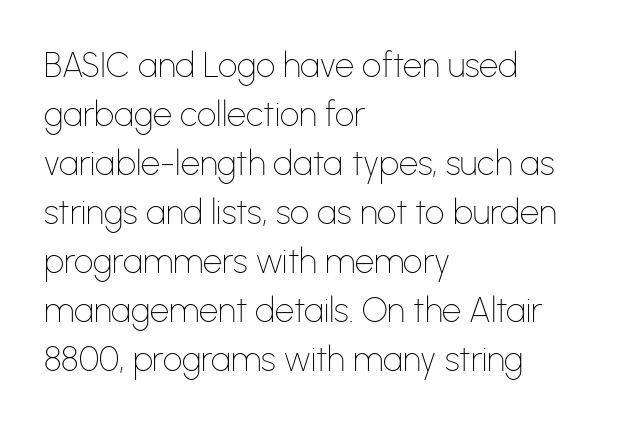
{"serif": "no", "italic": "no", "bold": "no", "weight": "thin", "width": "normal", "stroke_contrast": "low", "x_height": "medium", "monospaced": "no", "underline": "no", "align": "left", "line_spacing": "normal", "line_spacing_ratio": 1.44, "letter_spacing": "normal", "letter_spacing_em": 0.0, "glyph_px": 34}
